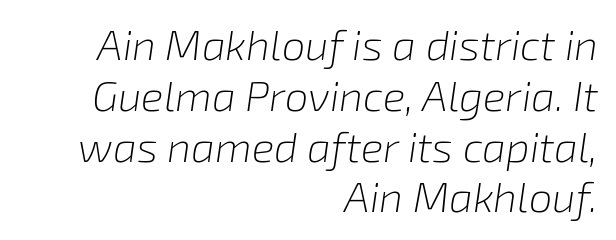
The image shows 42 px light type, italic (leaning right); set right-aligned, line spacing 1.21x, normal letter spacing, not underlined; low stroke contrast and a medium x-height.
